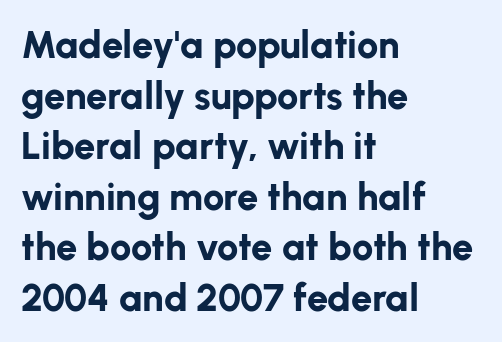
{"serif": "no", "italic": "no", "bold": "yes", "weight": "bold", "width": "normal", "stroke_contrast": "low", "x_height": "medium", "monospaced": "no", "underline": "no", "align": "left", "line_spacing": "normal", "line_spacing_ratio": 1.33, "letter_spacing": "normal", "letter_spacing_em": 0.0, "glyph_px": 38}
